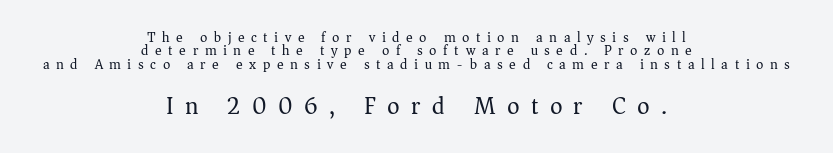
The image shows 24 px text type, upright; set centered, tight line spacing (0.96x), unusually wide letter spacing (+0.47 em), not underlined; the second (bottom) block is 1.71x larger.
